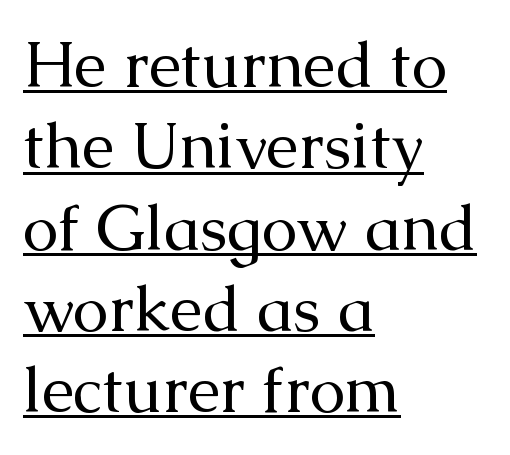
Q: Is the text bold? A: No.
Q: Is the text italic (slanted)? A: No, it is upright.
Q: Is the typeface a serif or a sans-serif typeface? A: Serif.
Q: Is the text underlined? A: Yes.
Q: How is the paragraph aligned? A: Left-aligned.
Q: Is the spacing between letters normal or unusually wide? A: Normal.
Q: Is the spacing between lines tight, normal or loose? A: Normal.
Q: Width (condensed, normal, or wide)? A: Normal.
Q: Stroke contrast? A: Medium.
Q: x-height? A: Medium.
Q: Monospaced? A: No.
